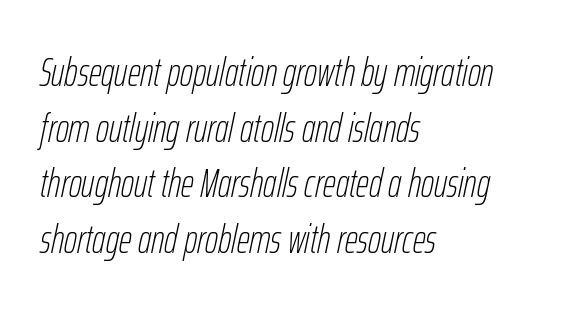
Caption: multi-line text, flush left, ragged right. There's an unmistakable incline to the writing here. This rendering leaves character spacing at its baseline value. The lines sit at an ordinary, default distance from one another. No heavy texture on the line: the type isn't bold.
